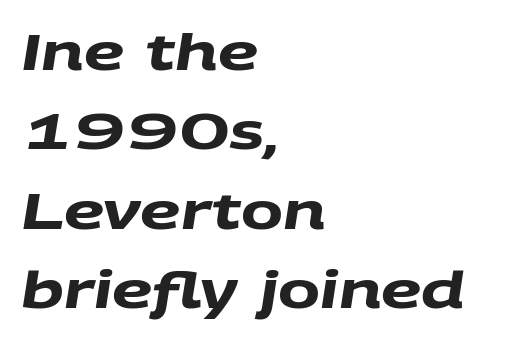
The image shows 50 px heavy, wide sans-serif type; set left-aligned, normal line spacing (1.59x), normal letter spacing, not underlined; medium stroke contrast and a large x-height.
